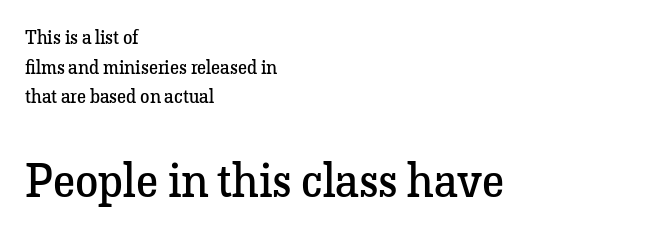
{"serif": "yes", "italic": "no", "bold": "no", "weight": "regular", "width": "normal", "stroke_contrast": "low", "x_height": "medium", "monospaced": "no", "underline": "no", "align": "left", "line_spacing": "normal", "line_spacing_ratio": 1.56, "letter_spacing": "normal", "letter_spacing_em": 0.0, "larger_block": "second", "size_ratio": 2.47, "glyph_px": 47}
